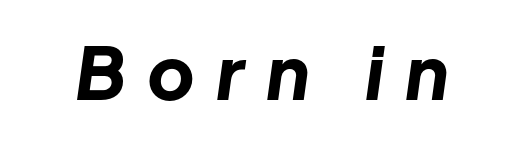
{"italic": "yes", "lean": "right", "slant_degrees": 8, "bold": "yes", "weight": "bold", "width": "normal", "stroke_contrast": "low", "x_height": "medium", "monospaced": "no", "underline": "no", "letter_spacing": "wide", "letter_spacing_em": 0.29, "glyph_px": 73}
